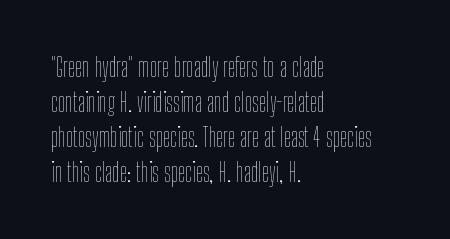
The image shows 26 px text type, upright; set left-aligned, normal line spacing (1.34x), normal letter spacing, not underlined.
